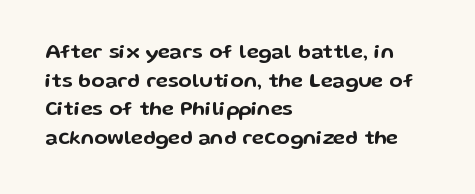
Q: Is the text italic (slanted)? A: No, it is upright.
Q: Is the text underlined? A: No.
Q: How is the paragraph aligned? A: Left-aligned.
Q: Is the spacing between letters normal or unusually wide? A: Normal.
Q: Is the spacing between lines tight, normal or loose? A: Normal.
